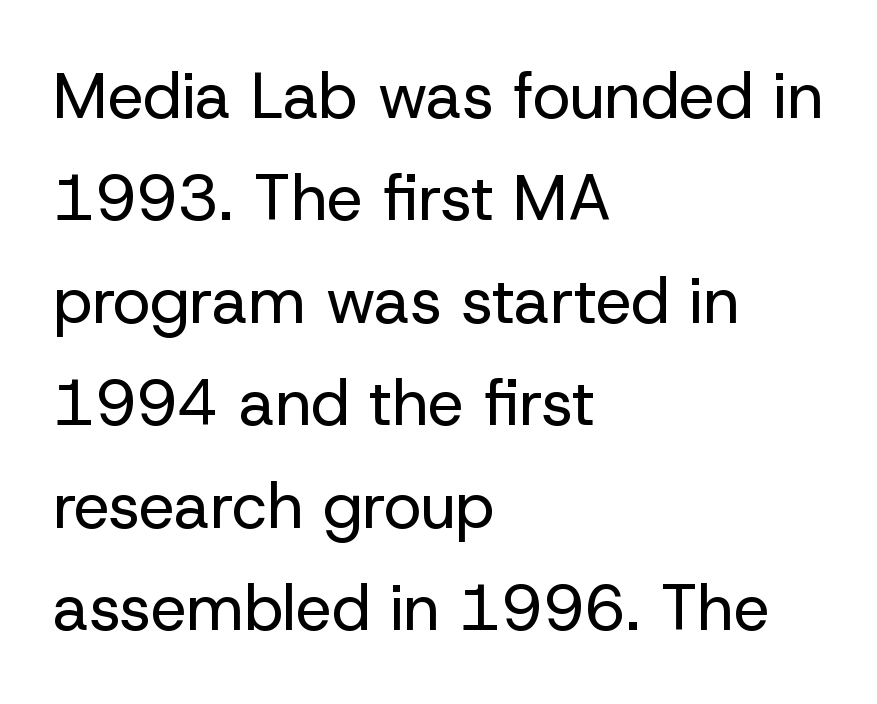
Stroke terminals: plain, sans-serif. The rendering uses natural spacing where letterforms have individual widths. The space between consecutive lines is moderate. The zone under the glyphs is completely vacant. This sample uses an upright cut, with every glyph sitting square on the baseline. Standard letterfit; no display-style spreading of the glyphs.
